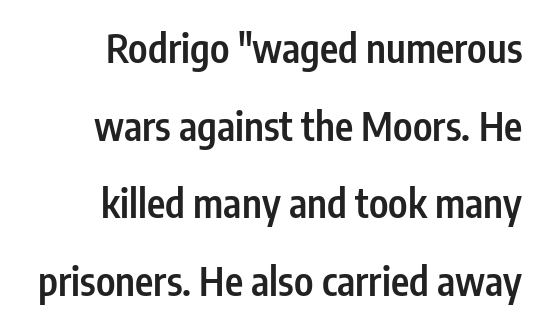
Q: Is the text bold? A: Semi-bold.
Q: Is the text italic (slanted)? A: No, it is upright.
Q: Is the typeface a serif or a sans-serif typeface? A: Sans-serif.
Q: Is the text underlined? A: No.
Q: How is the paragraph aligned? A: Right-aligned.
Q: Is the spacing between letters normal or unusually wide? A: Normal.
Q: Is the spacing between lines tight, normal or loose? A: Loose.
Q: Width (condensed, normal, or wide)? A: Condensed.
Q: Stroke contrast? A: Low.
Q: x-height? A: Medium.
Q: Monospaced? A: No.
